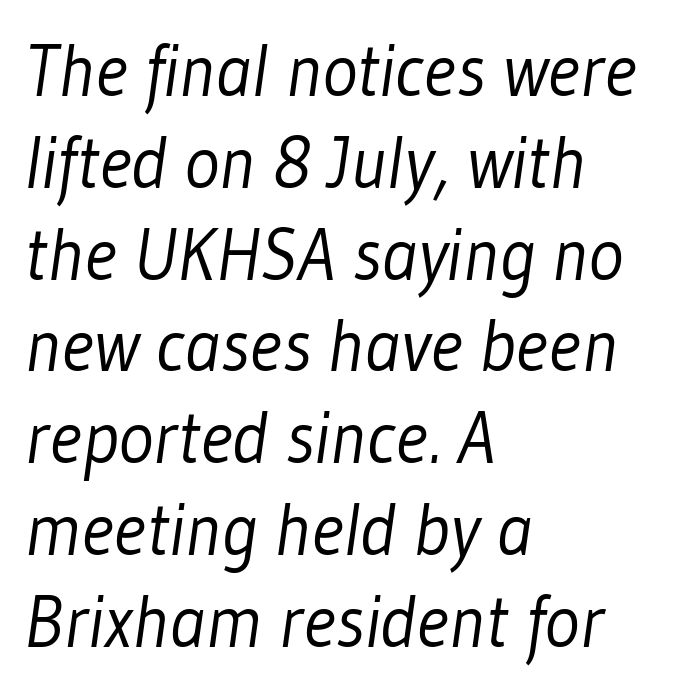
Nothing unusual about the tracking: characters are spaced as the font intends. Observe the absence of serifs on each vertical stroke in this sample. The passage shown is not underscored anywhere. The rendering anchors every line to the left-hand side. Letters have the restrained weight of plain body copy at most.
